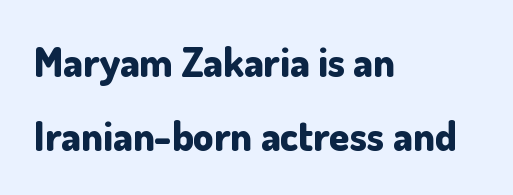
Serifs: no, the terminals of the letterforms are clean. This sample has the flowing, uneven cadence of proportional lettering. This rendering features lettering with no underline. Is there any slant? The stems are plumb.
